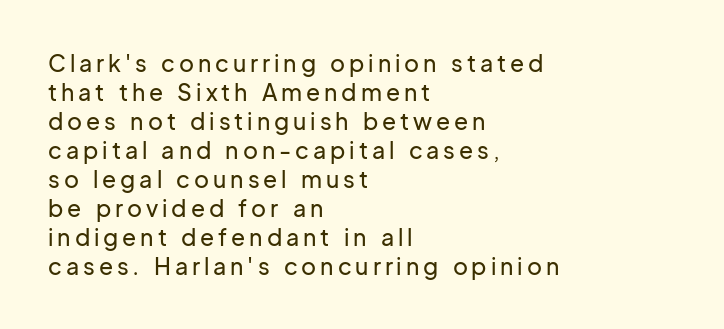
Q: Is the text italic (slanted)? A: No, it is upright.
Q: Is the text underlined? A: No.
Q: How is the paragraph aligned? A: Left-aligned.
Q: Is the spacing between lines tight, normal or loose? A: Normal.
